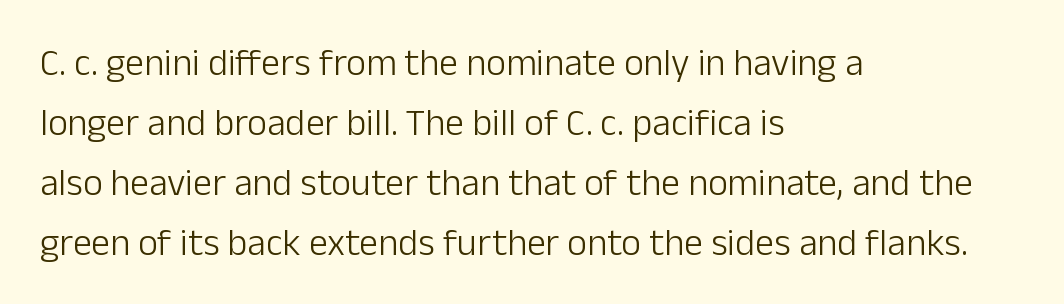
Q: Is the text bold? A: No.
Q: Is the text italic (slanted)? A: No, it is upright.
Q: Is the typeface a serif or a sans-serif typeface? A: Sans-serif.
Q: Is the text underlined? A: No.
Q: How is the paragraph aligned? A: Left-aligned.
Q: Is the spacing between letters normal or unusually wide? A: Normal.
Q: Is the spacing between lines tight, normal or loose? A: Normal.
Q: Width (condensed, normal, or wide)? A: Normal.
Q: Stroke contrast? A: Low.
Q: x-height? A: Medium.
Q: Monospaced? A: No.
